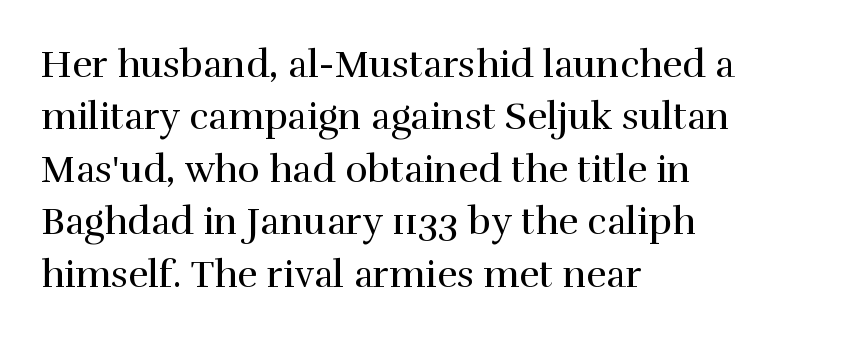
{"serif": "yes", "italic": "no", "bold": "no", "weight": "regular", "width": "normal", "stroke_contrast": "high", "x_height": "medium", "monospaced": "no", "underline": "no", "align": "left", "line_spacing": "normal", "line_spacing_ratio": 1.38, "letter_spacing": "normal", "letter_spacing_em": 0.0, "glyph_px": 38}
